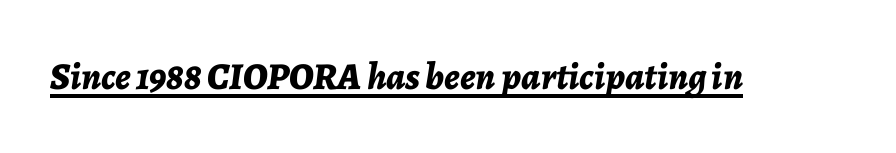
Quick note: italic. The glyphs are accompanied by a horizontal stroke just below them. A dark, heavy texture on the line: the type is bold. Is this a fixed-width face? No — the glyphs have proportional, varying widths.
